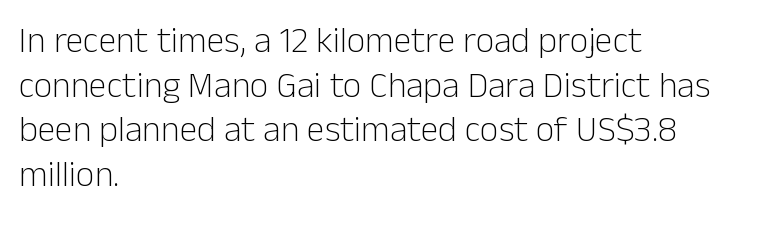
The image shows 36 px light sans-serif type, upright; set left-aligned, line spacing 1.24x, normal letter spacing, not underlined; low stroke contrast and a medium x-height.
